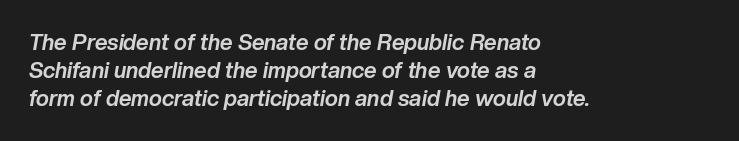
{"italic": "yes", "lean": "right", "slant_degrees": 10, "bold": "yes", "underline": "no", "align": "left", "line_spacing": "normal", "line_spacing_ratio": 1.27, "letter_spacing": "normal", "letter_spacing_em": 0.0, "glyph_px": 22}
